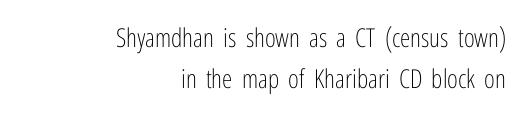
The image shows 26 px text type, upright; set right-aligned, normal line spacing (1.57x), normal letter spacing, not underlined.
